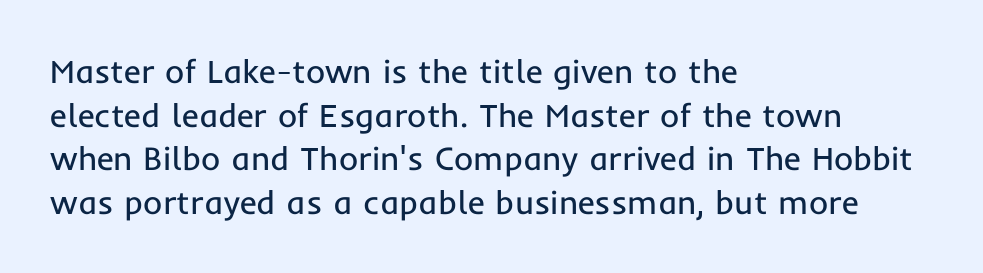
{"serif": "no", "italic": "no", "bold": "no", "weight": "regular", "width": "normal", "stroke_contrast": "low", "x_height": "medium", "monospaced": "no", "underline": "no", "align": "left", "line_spacing": "normal", "line_spacing_ratio": 1.32, "letter_spacing": "normal", "letter_spacing_em": 0.0, "glyph_px": 33}
